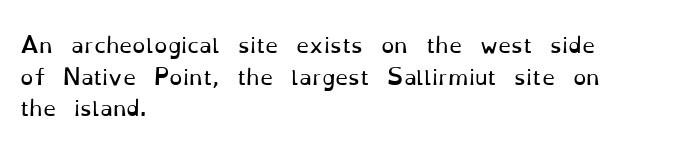
{"italic": "no", "bold": "no", "underline": "no", "align": "left", "line_spacing": "normal", "line_spacing_ratio": 1.51, "letter_spacing": "normal", "letter_spacing_em": 0.0, "glyph_px": 21}
